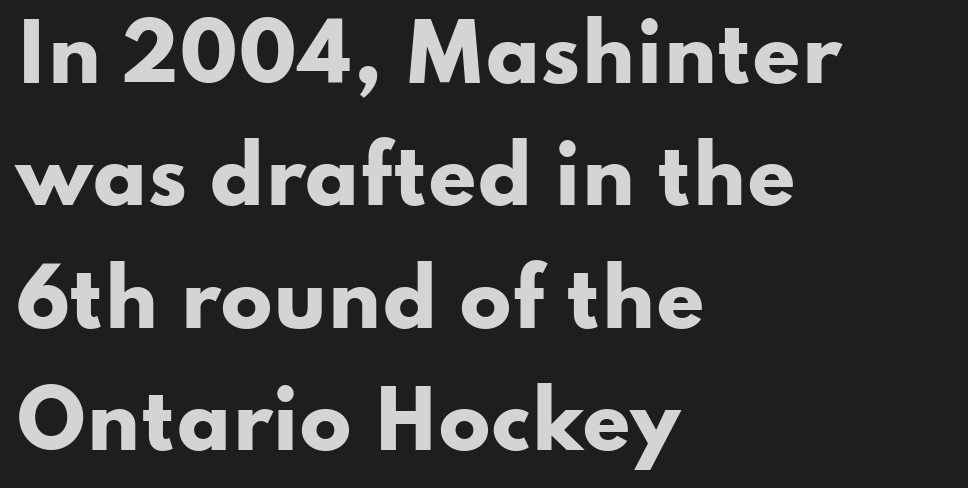
{"serif": "no", "italic": "no", "bold": "yes", "weight": "heavy", "width": "wide", "stroke_contrast": "low", "x_height": "small", "monospaced": "no", "underline": "no", "align": "left", "line_spacing": "normal", "line_spacing_ratio": 1.59, "letter_spacing": "normal", "letter_spacing_em": 0.0, "glyph_px": 77}
